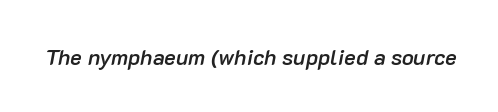
Emphasis-style slanted type is in use. How are the letters spaced? Ordinarily, with no added tracking. The words here are not underlined. This is the in-between weight designers call semibold or demi.
